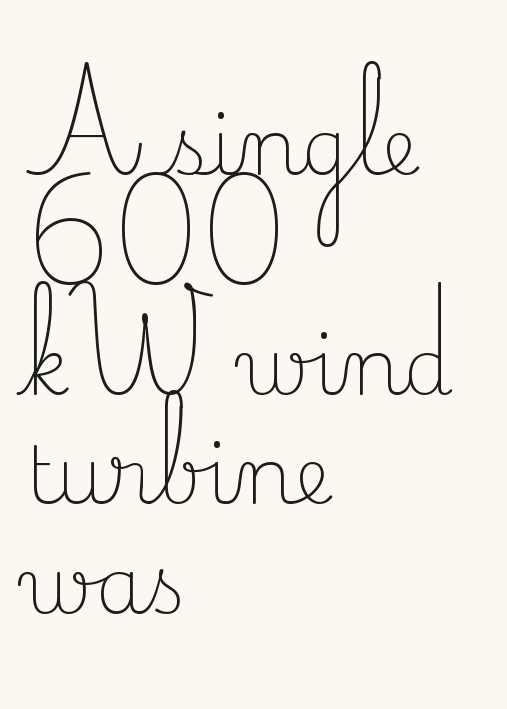
{"serif": "yes", "italic": "no", "bold": "no", "weight": "light", "width": "normal", "stroke_contrast": "low", "x_height": "small", "monospaced": "no", "underline": "no", "align": "left", "line_spacing": "normal", "line_spacing_ratio": 1.39, "letter_spacing": "normal", "letter_spacing_em": 0.0, "glyph_px": 79}
